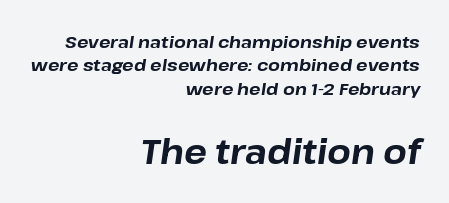
How are the letters spaced? Ordinarily, with no added tracking. Visually, the bottom section dominates because its glyphs are scaled up. This sample keeps an unexceptional amount of space between lines. Weight check: bold — yes, fully. Line endings align vertically; line beginnings do not. Beneath every word, the page is bare.
